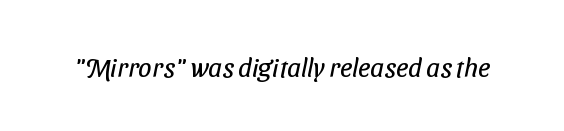
The line texture is even and compact thanks to regular tracking. Glance below the letters and you will spot only blank space. Heft: none added — not bold.
